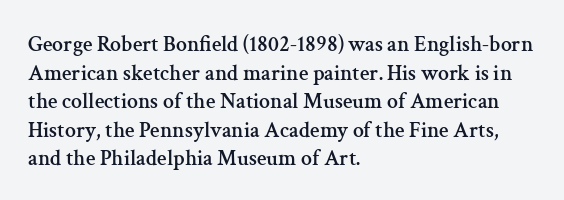
The image shows 22 px text type, upright; set left-aligned, normal line spacing (1.3x), normal letter spacing, not underlined.
